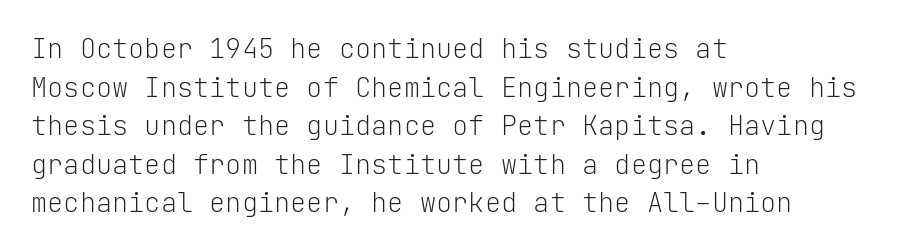
Q: Is the text bold? A: No.
Q: Is the text italic (slanted)? A: No, it is upright.
Q: Is the text underlined? A: No.
Q: How is the paragraph aligned? A: Left-aligned.
Q: Is the spacing between letters normal or unusually wide? A: Normal.
Q: Is the spacing between lines tight, normal or loose? A: Normal.
